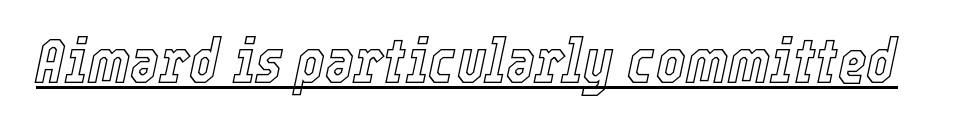
The image shows 62 px condensed type, italic (leaning right); set normal letter spacing, underlined; a medium x-height.
